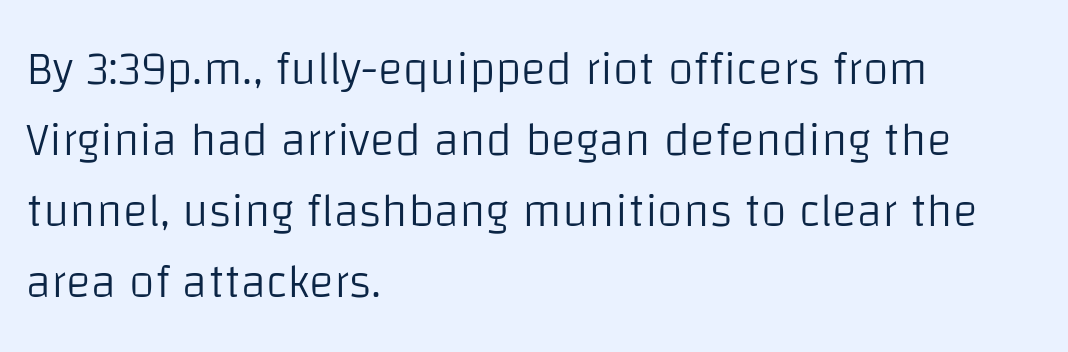
{"serif": "no", "italic": "no", "bold": "no", "weight": "light", "width": "normal", "stroke_contrast": "low", "x_height": "large", "monospaced": "no", "underline": "no", "align": "left", "line_spacing": "normal", "line_spacing_ratio": 1.51, "letter_spacing": "normal", "letter_spacing_em": 0.0, "glyph_px": 47}
